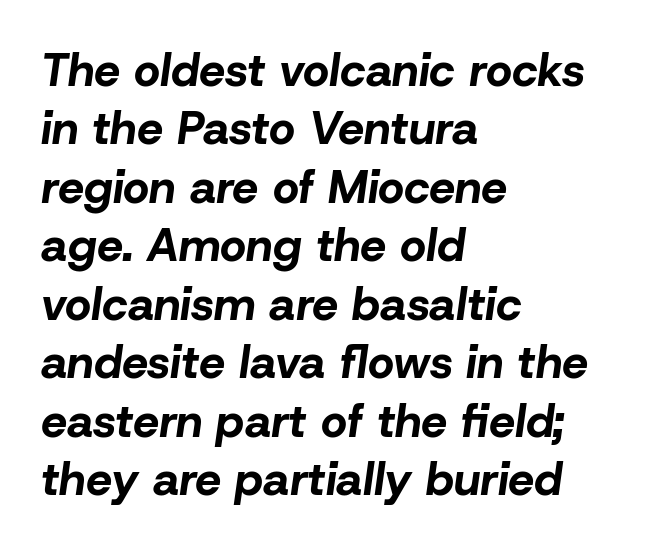
The image shows 46 px bold type, italic (leaning right); set left-aligned, normal line spacing (1.27x), normal letter spacing, not underlined; low stroke contrast and a medium x-height.
